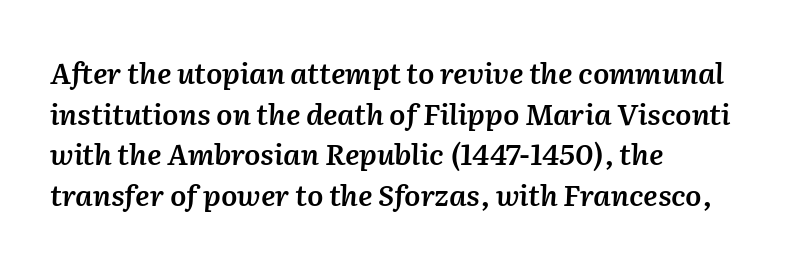
Q: Is the text bold? A: Semi-bold.
Q: Is the text italic (slanted)? A: Yes, it leans right by about 2 degrees.
Q: Is the text underlined? A: No.
Q: How is the paragraph aligned? A: Left-aligned.
Q: Is the spacing between letters normal or unusually wide? A: Normal.
Q: Is the spacing between lines tight, normal or loose? A: Normal.
Q: Width (condensed, normal, or wide)? A: Normal.
Q: Stroke contrast? A: Medium.
Q: x-height? A: Medium.
Q: Monospaced? A: No.
